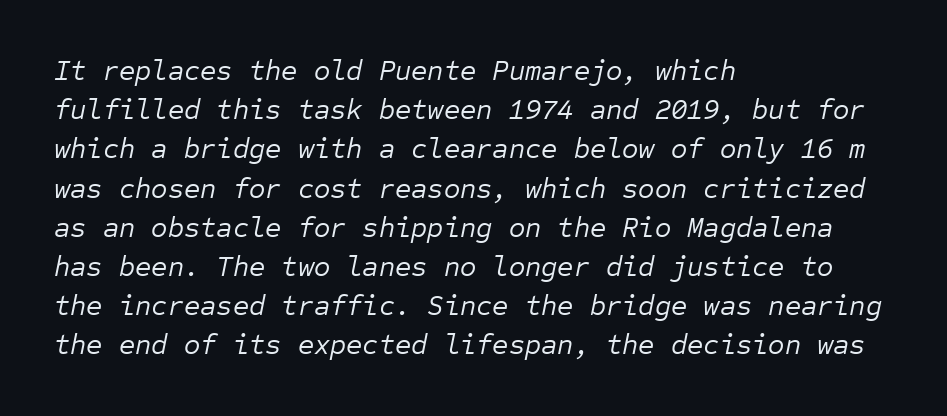
The image shows 28 px regular-weight type, italic (leaning right), monospaced; set left-aligned, normal line spacing (1.4x), normal letter spacing, not underlined; low stroke contrast and a medium x-height.
